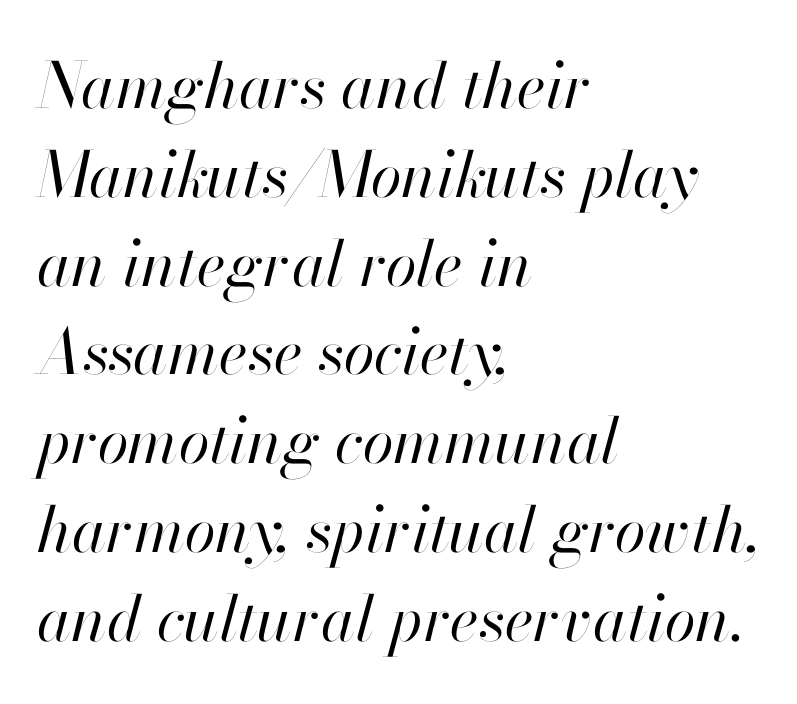
Bold? No — there's no thickening of the strokes. Note the varied advance widths — an 'i' is clearly narrower than an 'm'. Italic: yes, the glyphs are oblique. In terms of letterspacing, this is plain default setting.
